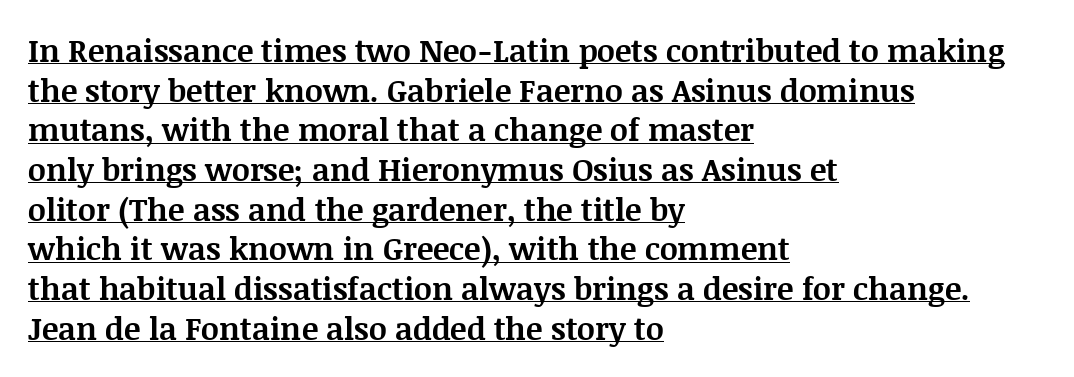
The image shows 31 px bold serif type, upright; set left-aligned, normal line spacing (1.28x), normal letter spacing, underlined; medium stroke contrast and a large x-height.
